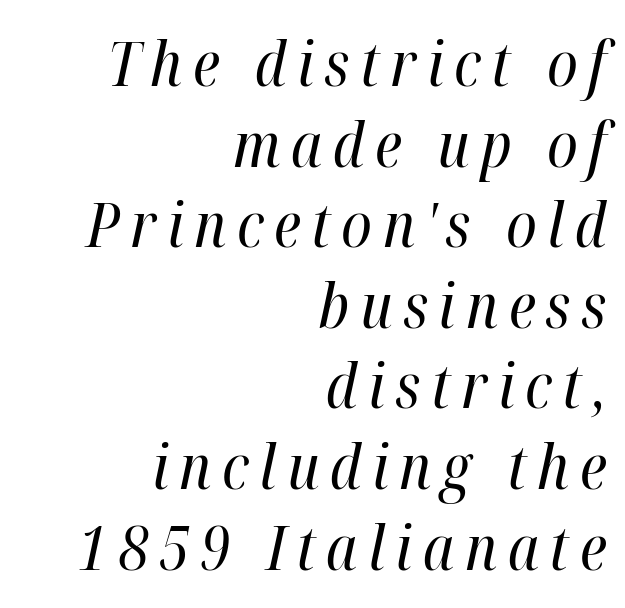
The image shows 62 px regular-weight, condensed type, italic (leaning right); set right-aligned, normal line spacing (1.3x), not underlined; high stroke contrast and a medium x-height.
